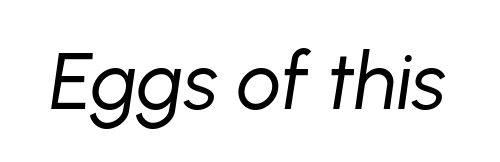
{"italic": "yes", "lean": "right", "slant_degrees": 8, "bold": "no", "weight": "regular", "width": "normal", "stroke_contrast": "low", "x_height": "medium", "monospaced": "no", "underline": "no", "letter_spacing": "normal", "letter_spacing_em": 0.0, "glyph_px": 79}
